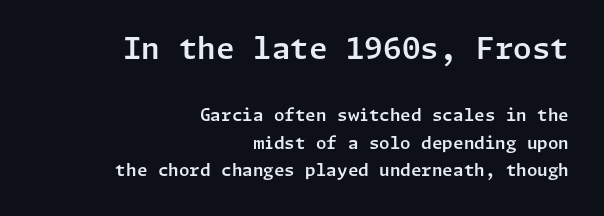
The paragraph has a hard right edge and a soft left edge. No italicization has been applied; the sample stays upright. Does the leading feel generous? No, just average. This rendering features lettering with no underline.
